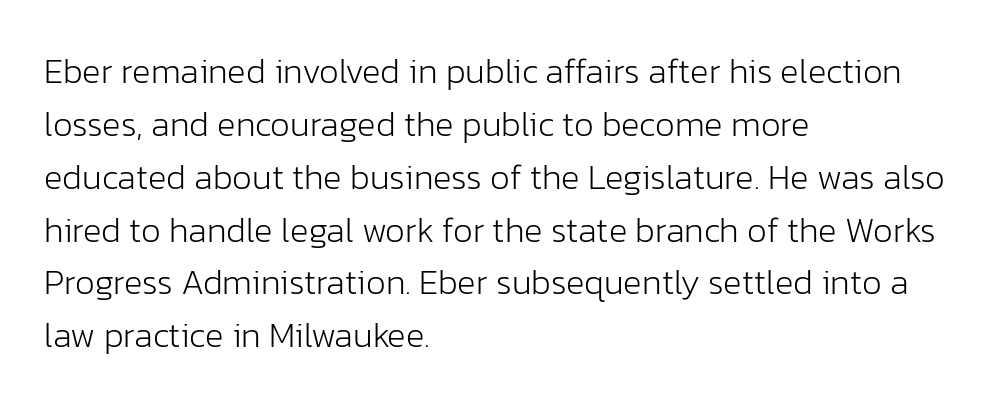
{"serif": "no", "italic": "no", "bold": "no", "weight": "light", "width": "normal", "stroke_contrast": "low", "x_height": "medium", "monospaced": "no", "underline": "no", "align": "left", "line_spacing": "normal", "line_spacing_ratio": 1.51, "letter_spacing": "normal", "letter_spacing_em": 0.0, "glyph_px": 35}
